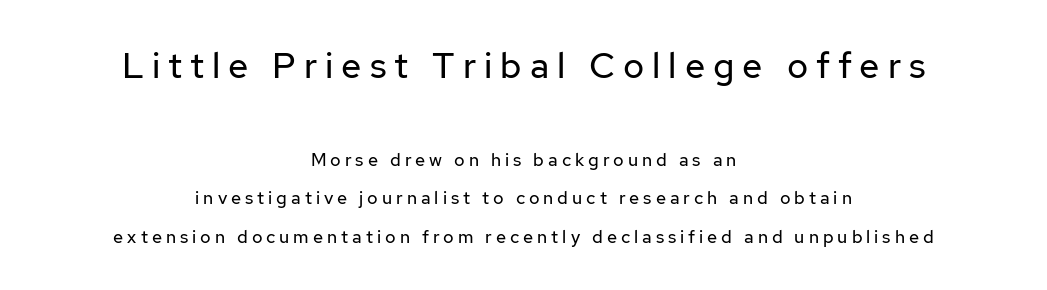
A typesetter would call this proportional, since set widths differ per character. These glyphs show unthickened strokes, regular width or finer. Every stem runs plumb, perpendicular to the baseline. Unmarked baselines from the first word to the last. The passage is arranged like a title page — every line centered.
